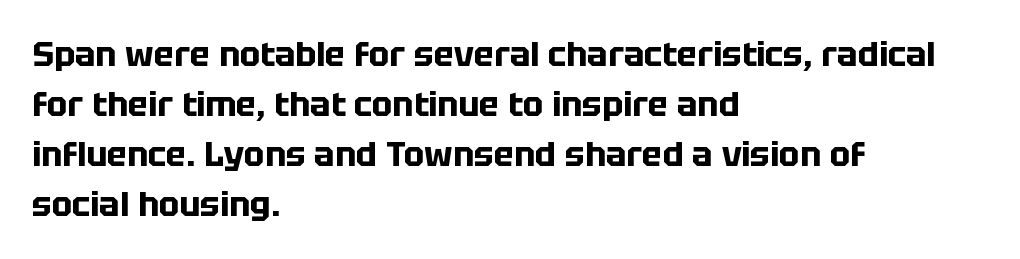
{"serif": "no", "italic": "no", "bold": "yes", "weight": "bold", "width": "normal", "stroke_contrast": "low", "x_height": "large", "monospaced": "no", "underline": "no", "align": "left", "line_spacing": "normal", "line_spacing_ratio": 1.47, "letter_spacing": "normal", "letter_spacing_em": 0.0, "glyph_px": 34}
